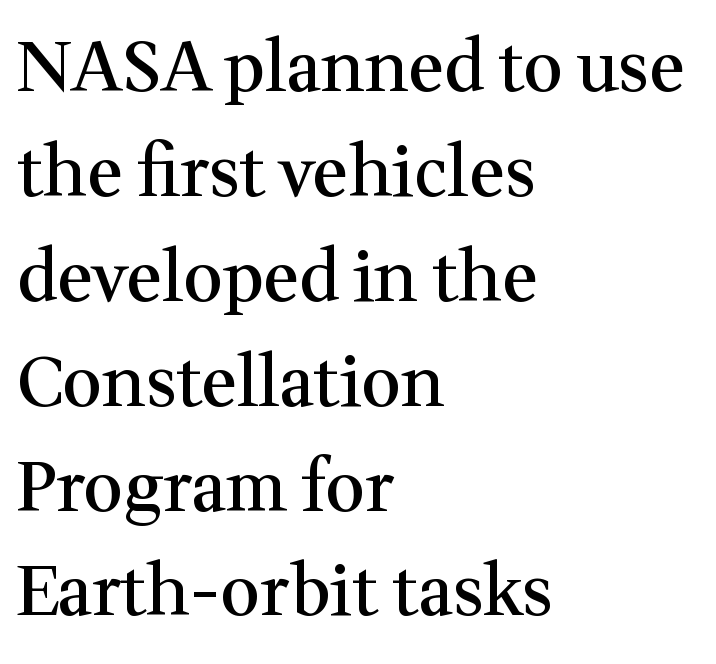
The image shows 69 px semibold serif type, upright; set left-aligned, normal line spacing (1.52x), normal letter spacing, not underlined; medium stroke contrast and a medium x-height.
